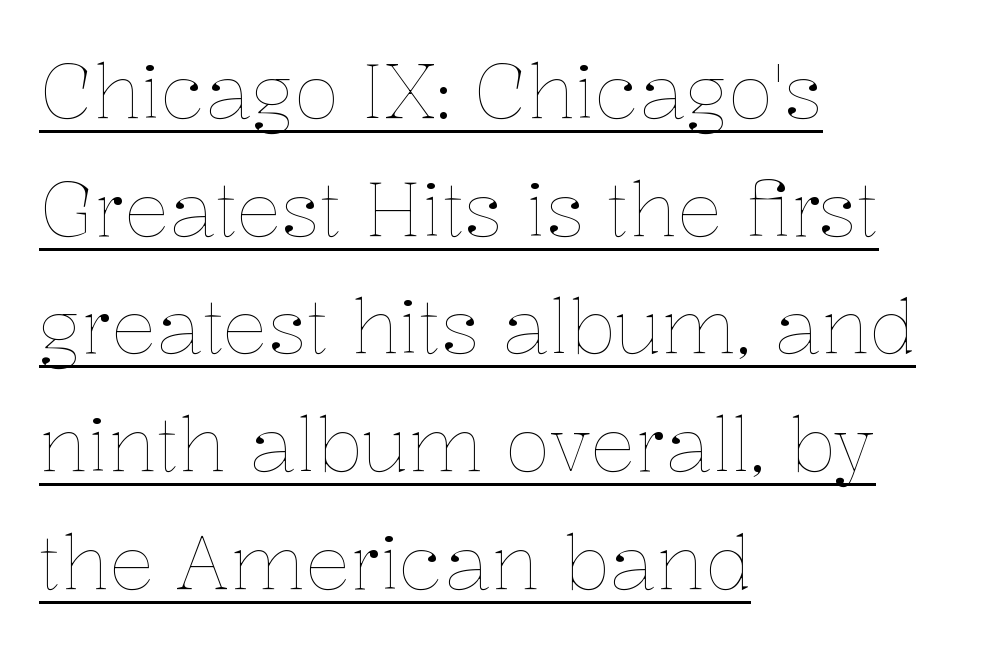
The image shows 75 px thin type, upright; set left-aligned, normal line spacing (1.57x), normal letter spacing, underlined; low stroke contrast and a medium x-height.
